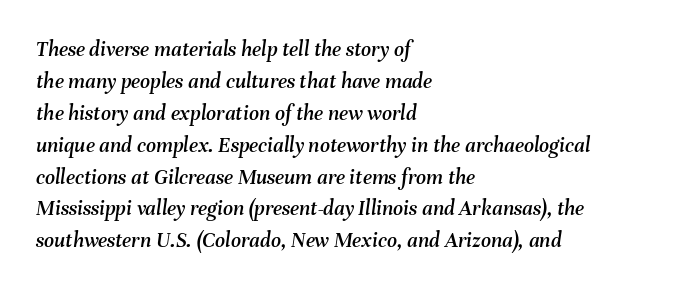
Nothing unusual about the tracking: characters are spaced as the font intends. The vertical gap from one line to the next is medium. The lines are quadded left. The specimen reads as italic at a glance.
